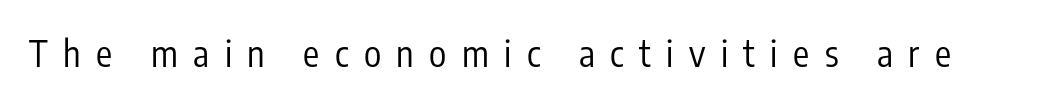
{"serif": "no", "italic": "no", "bold": "no", "weight": "regular", "width": "condensed", "stroke_contrast": "low", "x_height": "medium", "monospaced": "no", "underline": "no", "letter_spacing": "wide", "letter_spacing_em": 0.43, "glyph_px": 36}
